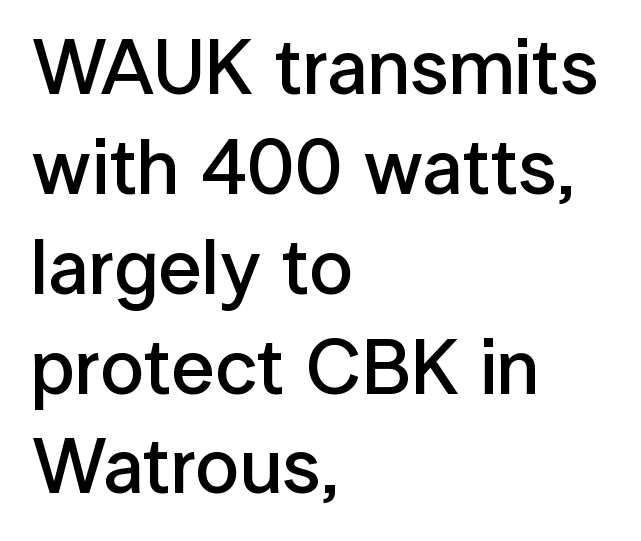
Q: Is the text bold? A: Semi-bold.
Q: Is the text italic (slanted)? A: No, it is upright.
Q: Is the typeface a serif or a sans-serif typeface? A: Sans-serif.
Q: Is the text underlined? A: No.
Q: How is the paragraph aligned? A: Left-aligned.
Q: Is the spacing between letters normal or unusually wide? A: Normal.
Q: Is the spacing between lines tight, normal or loose? A: Normal.
Q: Width (condensed, normal, or wide)? A: Normal.
Q: Stroke contrast? A: Low.
Q: x-height? A: Medium.
Q: Monospaced? A: No.
